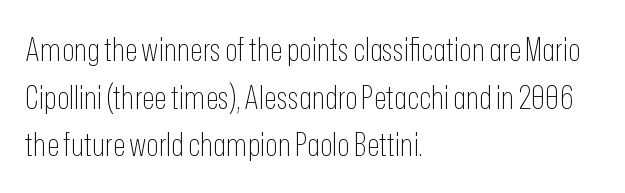
The image shows 33 px thin, condensed sans-serif type, upright; set left-aligned, normal line spacing (1.44x), normal letter spacing, not underlined; low stroke contrast and a medium x-height.
